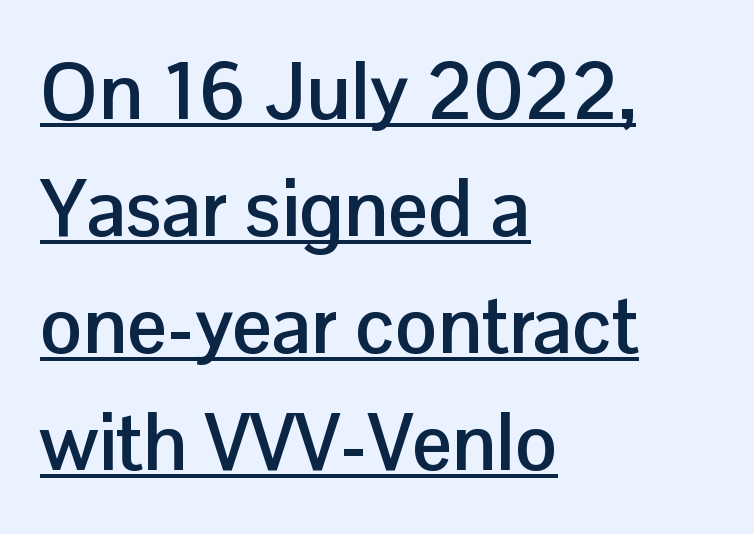
{"serif": "no", "italic": "no", "bold": "yes", "weight": "semibold", "width": "normal", "stroke_contrast": "low", "x_height": "medium", "monospaced": "no", "underline": "yes", "align": "left", "line_spacing": "normal", "line_spacing_ratio": 1.48, "letter_spacing": "normal", "letter_spacing_em": 0.0, "glyph_px": 79}
